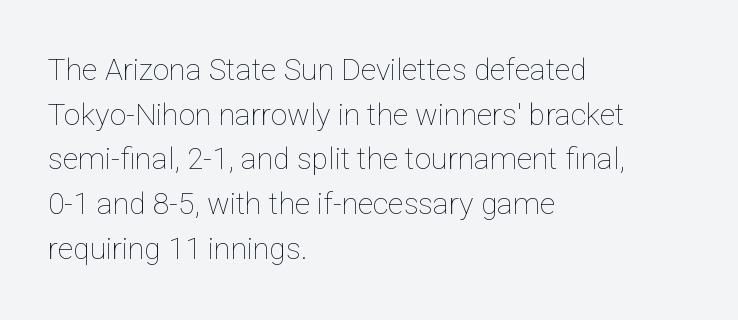
The image shows 30 px thin type, upright; set left-aligned, normal line spacing (1.49x), normal letter spacing, not underlined; low stroke contrast and a medium x-height.
